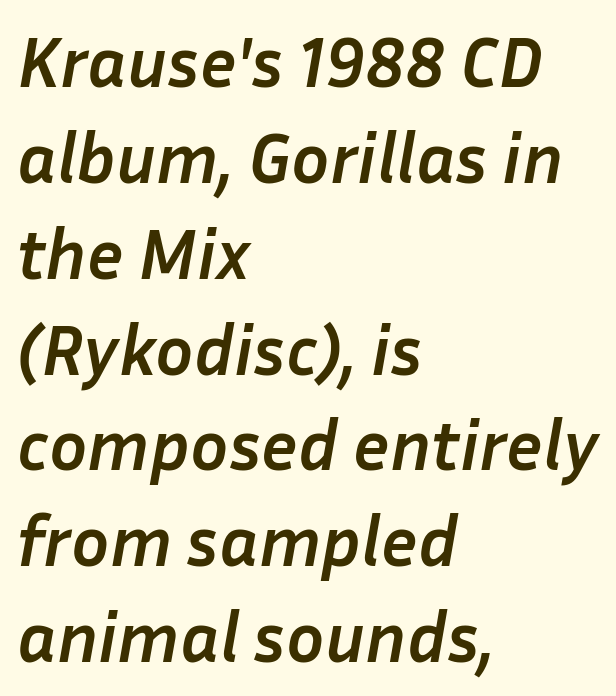
Rendered with sloped, italic letterforms. The passage shown stacks its lines at a standard gap. These lines are set flush left with a ragged right edge. Plenty of ink on the page — the face is bold. Each letter keeps its own natural width here, so spacing adapts to shape. Tracking value appears to be zero — textbook default spacing.
